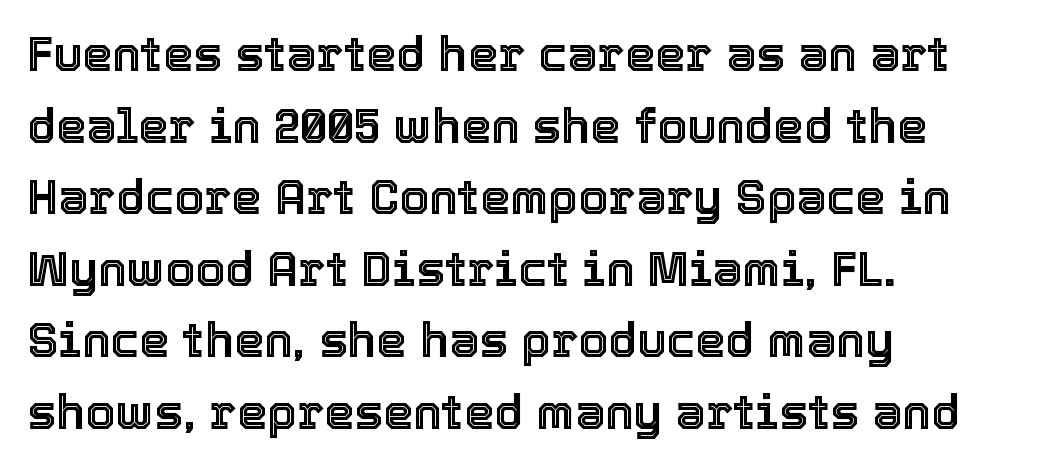
The image shows 48 px text type, upright; set left-aligned, normal line spacing (1.49x), normal letter spacing, not underlined; a medium x-height.
